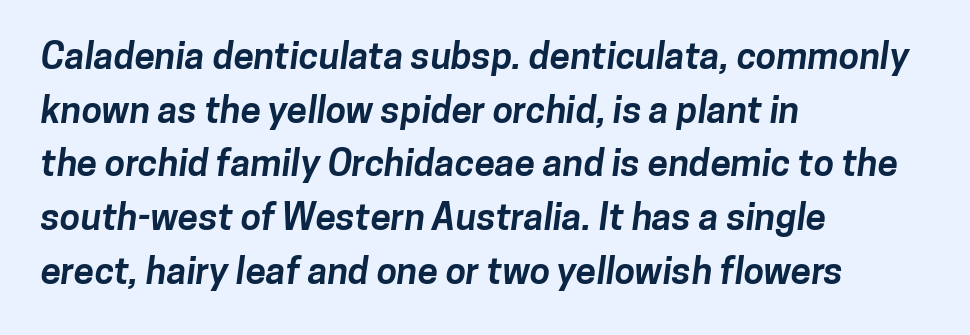
Q: Is the text bold? A: Yes.
Q: Is the typeface a serif or a sans-serif typeface? A: Sans-serif.
Q: Is the text underlined? A: No.
Q: How is the paragraph aligned? A: Left-aligned.
Q: Is the spacing between letters normal or unusually wide? A: Normal.
Q: Is the spacing between lines tight, normal or loose? A: Normal.
Q: Width (condensed, normal, or wide)? A: Normal.
Q: Stroke contrast? A: Low.
Q: x-height? A: Medium.
Q: Monospaced? A: No.
